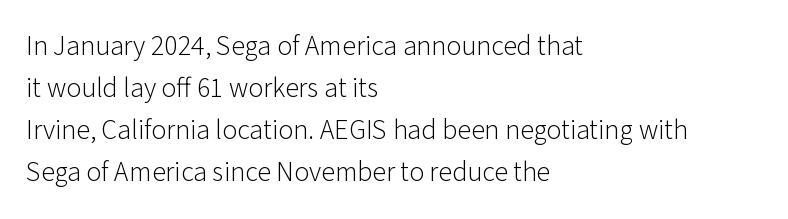
The image shows 28 px light sans-serif type, upright; set left-aligned, normal line spacing (1.5x), normal letter spacing, not underlined; low stroke contrast and a medium x-height.
